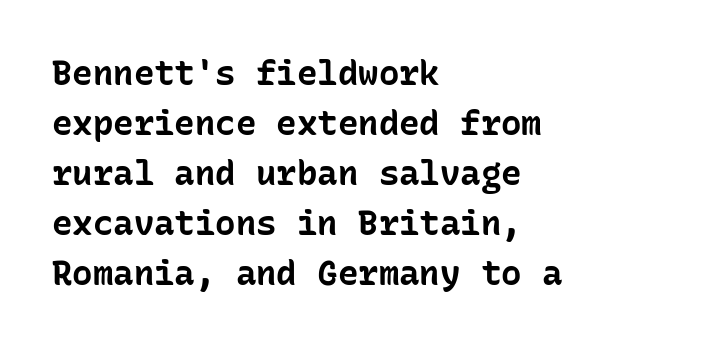
The image shows 34 px bold sans-serif type, upright, monospaced; set left-aligned, normal line spacing (1.47x), normal letter spacing, not underlined; low stroke contrast and a medium x-height.
